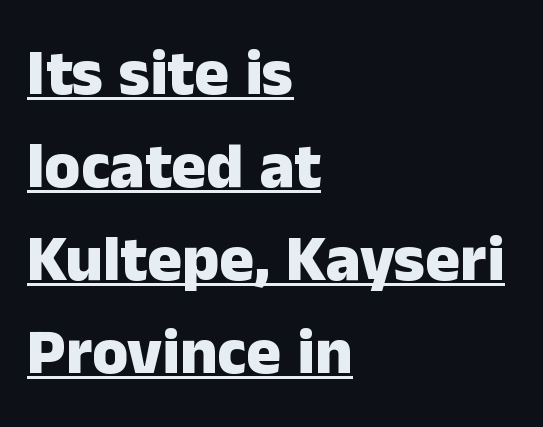
The space between consecutive lines is moderate. When letters stand straight like this, we call the style roman or upright. Does the weight exceed regular? Yes, all the way to bold. Glance below the letters and you will spot a drawn line. Here the glyphs are tracked normally, forming tight word shapes.
